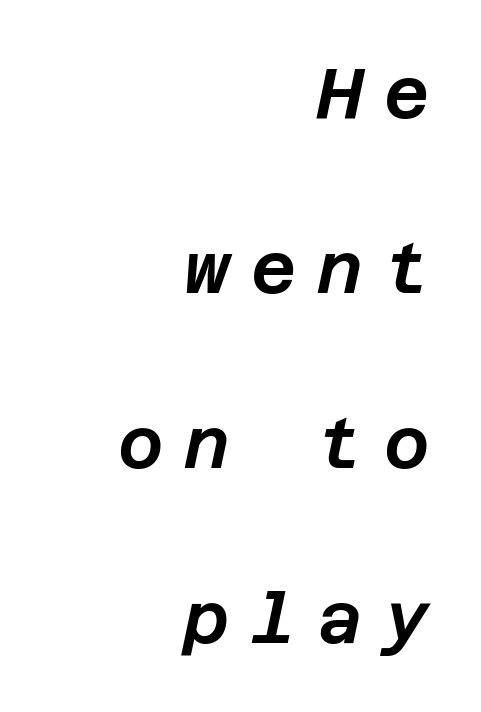
The image shows 70 px text type, italic (leaning right); set right-aligned, loose line spacing (2.5x), unusually wide letter spacing (+0.3 em), not underlined; low stroke contrast and a large x-height.
